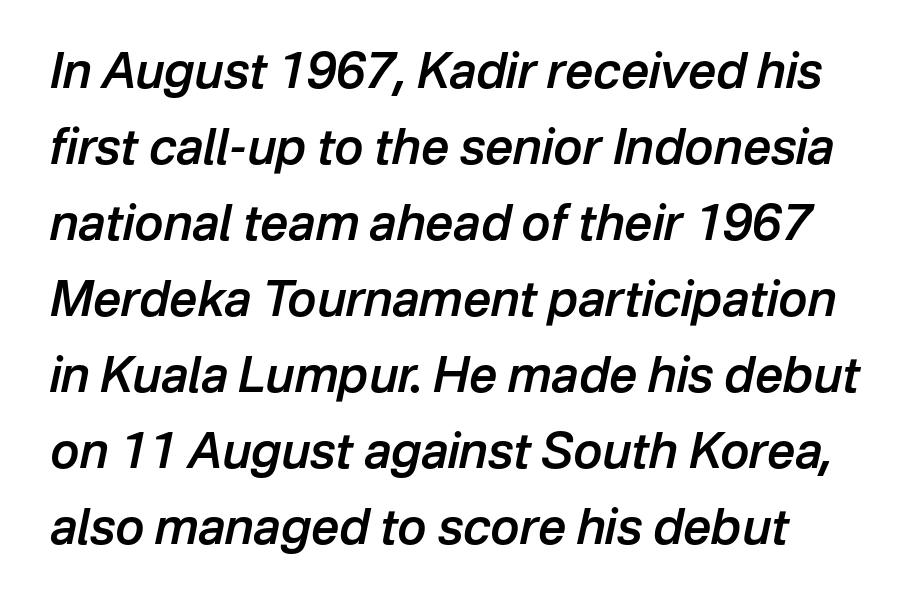
Q: Is the text bold? A: Semi-bold.
Q: Is the text italic (slanted)? A: Yes, it leans right by about 12 degrees.
Q: Is the text underlined? A: No.
Q: Is the spacing between letters normal or unusually wide? A: Normal.
Q: Is the spacing between lines tight, normal or loose? A: Normal.
Q: Width (condensed, normal, or wide)? A: Normal.
Q: Stroke contrast? A: Low.
Q: x-height? A: Medium.
Q: Monospaced? A: No.
